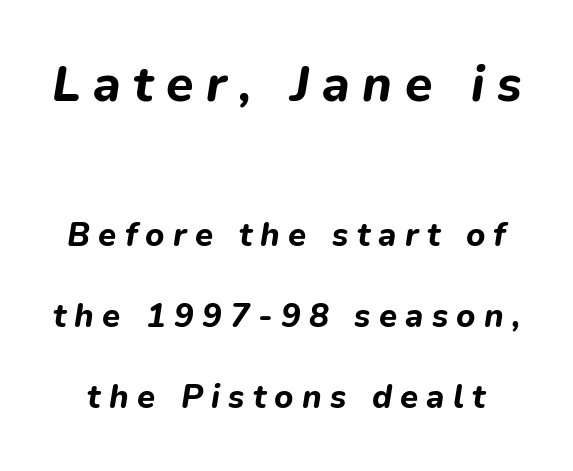
The image shows 50 px bold type, italic (leaning right); set loose line spacing (2.45x), unusually wide letter spacing (+0.25 em), not underlined; the first (top) block is 1.52x larger; low stroke contrast and a medium x-height.
